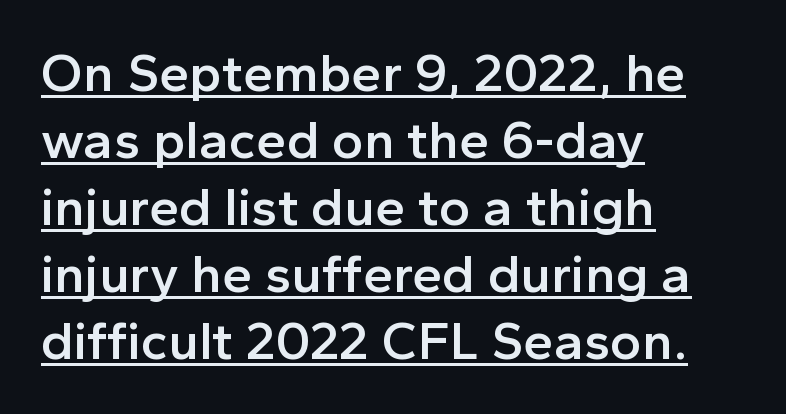
Q: Is the text bold? A: Semi-bold.
Q: Is the text italic (slanted)? A: No, it is upright.
Q: Is the typeface a serif or a sans-serif typeface? A: Sans-serif.
Q: Is the text underlined? A: Yes.
Q: How is the paragraph aligned? A: Left-aligned.
Q: Is the spacing between letters normal or unusually wide? A: Normal.
Q: Width (condensed, normal, or wide)? A: Normal.
Q: x-height? A: Medium.
Q: Monospaced? A: No.
